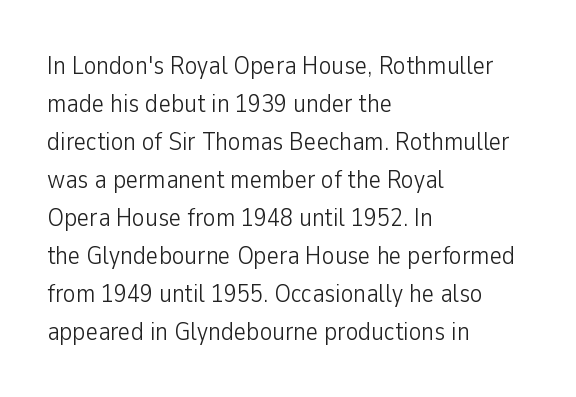
Visually the block forms a straight wall on the left and a jagged coastline on the right. Caption: standard tracking, unaltered. The type sits square on the baseline with zero lean. Weight: not bold — regular or lighter.
